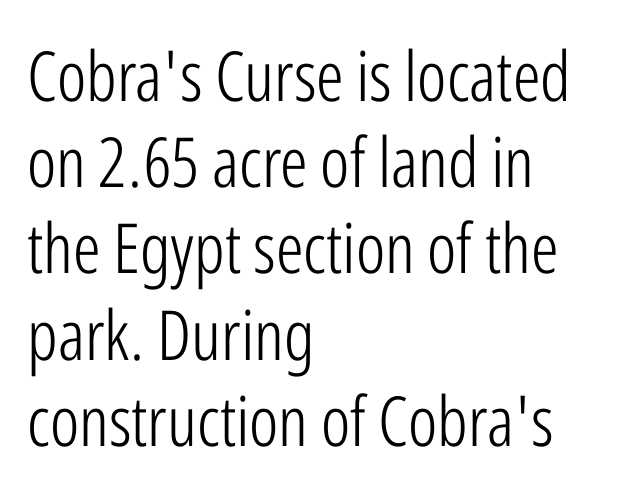
Think of a printed novel: that variable character pitch is what you see here. Only glyphs here, with clear space below each row. This rendering uses left alignment, leaving the right contour irregular. Ascenders rise straight up at ninety degrees. Vertically, the passage feels balanced, rows spaced as you'd expect. Heaviness? Minimal to ordinary, like unemphasized prose.
